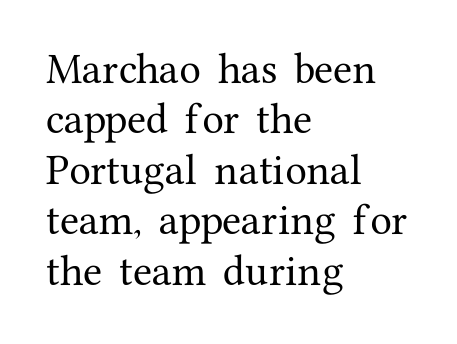
A roman cut, with each character standing at attention. Look at the bottom of the vertical strokes: they flare into serifs here. The designer left line spacing at the default. Rule under the text: the space is simply empty. Proportional: the letters do not fall into vertical columns.
